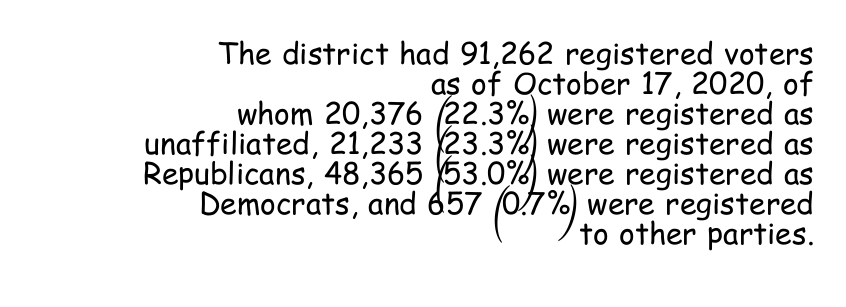
A typesetter would call this zero additional tracking. Posture: straight, roman, zero tilt. Notice how descenders almost collide with the ascenders below — that's tight leading. Examine the stroke ends and you'll find no serifs. If you drew a ruler down the right edge, every line would touch it.
